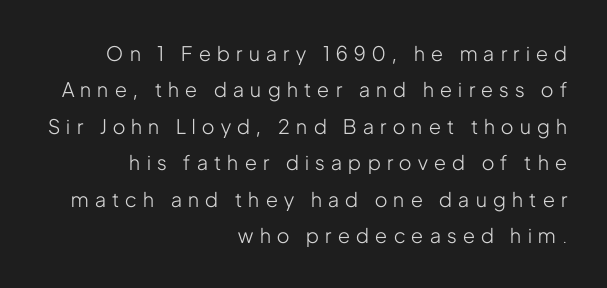
{"italic": "no", "bold": "no", "underline": "no", "align": "right", "line_spacing_ratio": 1.82, "letter_spacing": "wide", "letter_spacing_em": 0.32, "glyph_px": 20}
